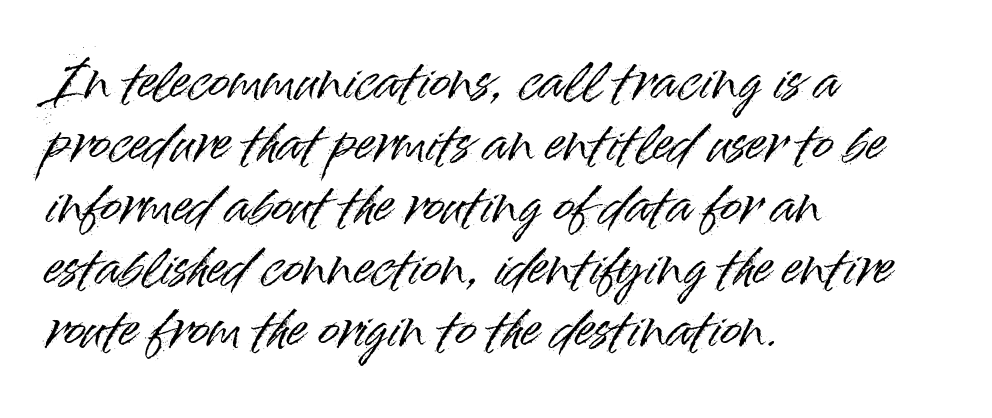
The rendering uses natural spacing where letterforms have individual widths. Each letter's strokes conclude bluntly, with no projecting serifs. Typeset ragged right — the left edge is the straight one. There is no visible air inserted between adjacent glyphs. Underlining? Definitely not there.
